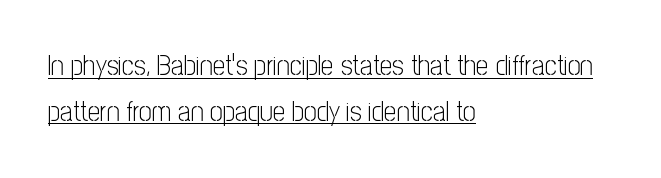
The image shows 28 px light, condensed sans-serif type, upright; set left-aligned, normal line spacing (1.63x), normal letter spacing, underlined; low stroke contrast and a medium x-height.
